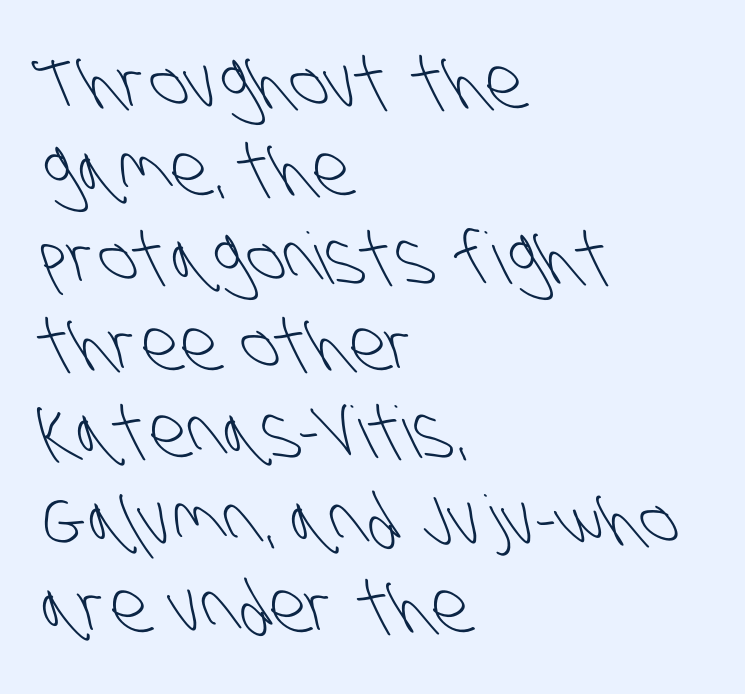
Q: Is the text bold? A: No.
Q: Is the typeface a serif or a sans-serif typeface? A: Sans-serif.
Q: Is the text underlined? A: No.
Q: How is the paragraph aligned? A: Left-aligned.
Q: Is the spacing between letters normal or unusually wide? A: Normal.
Q: Width (condensed, normal, or wide)? A: Condensed.
Q: Stroke contrast? A: Low.
Q: x-height? A: Large.
Q: Monospaced? A: No.
